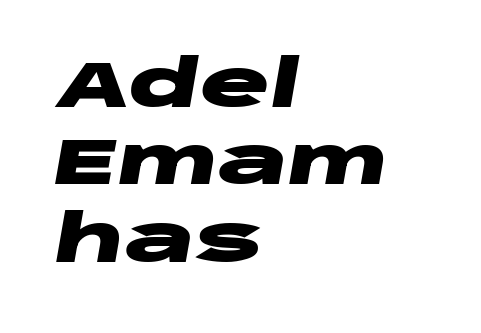
Varying glyph widths throughout — classic text-font behaviour. Short note: letters normally spaced. Just letters on the line, the space beneath them empty. Does the weight exceed regular? Yes, all the way to bold. The setting favours the left margin, as ordinary paragraphs usually do. Yep, that's italic — everything's leaning.
